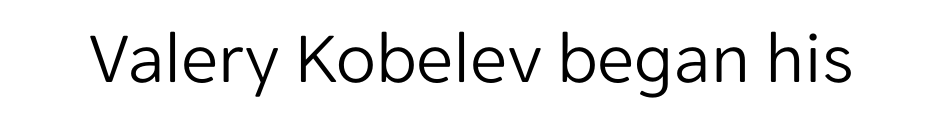
{"serif": "no", "italic": "no", "bold": "no", "weight": "light", "width": "normal", "stroke_contrast": "low", "x_height": "medium", "monospaced": "no", "underline": "no", "letter_spacing": "normal", "letter_spacing_em": 0.0, "glyph_px": 74}
